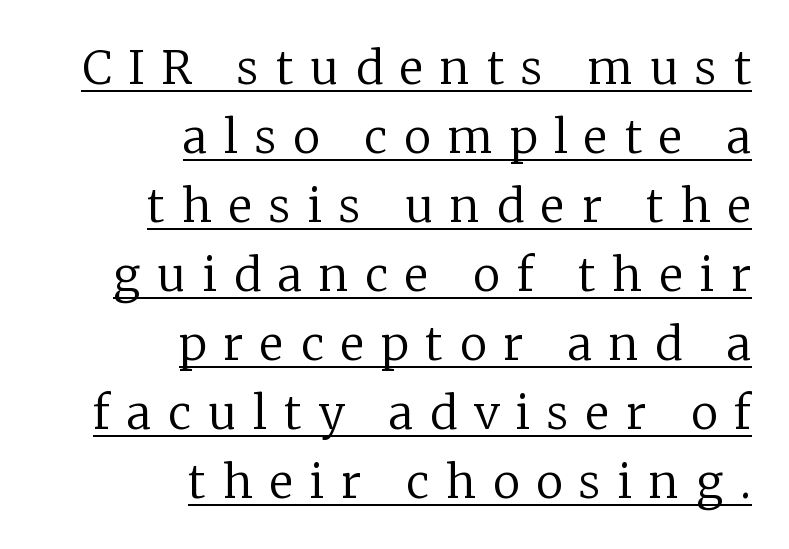
{"serif": "yes", "italic": "no", "bold": "no", "weight": "regular", "width": "normal", "stroke_contrast": "low", "x_height": "medium", "monospaced": "no", "underline": "yes", "align": "right", "line_spacing": "normal", "line_spacing_ratio": 1.5, "letter_spacing": "wide", "letter_spacing_em": 0.37, "glyph_px": 46}
